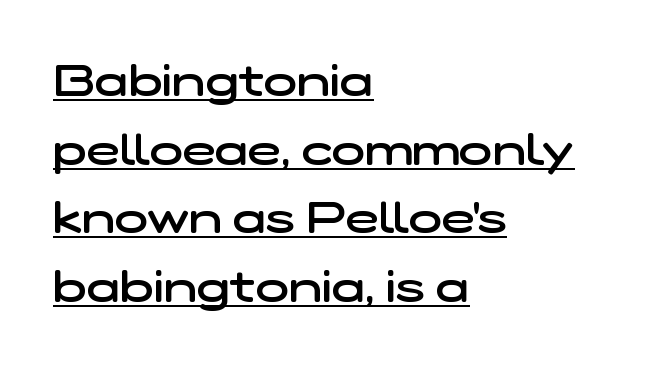
This sample keeps an unexceptional amount of space between lines. Each word holds together tightly as a unit, with standard inter-letter gaps. The passage is arranged the way most books set body copy — flush left. Caption: semibold face, moderately heavy strokes. Here the designer chose a conventional face with non-uniform glyph widths.
